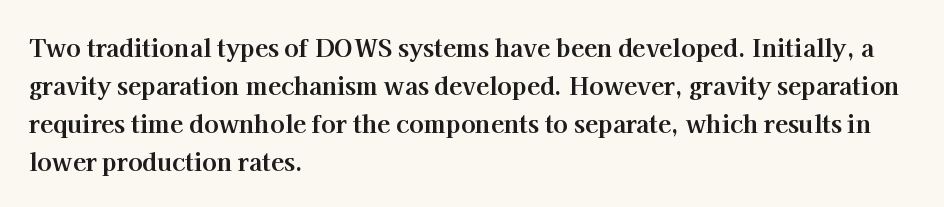
{"italic": "no", "bold": "yes", "underline": "no", "align": "left", "line_spacing": "normal", "line_spacing_ratio": 1.58, "letter_spacing": "normal", "letter_spacing_em": 0.0, "glyph_px": 24}
